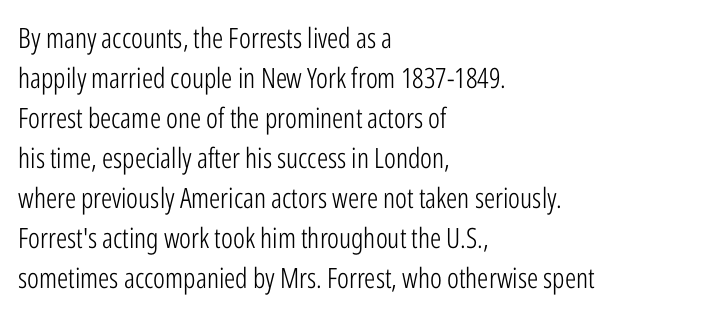
Q: Is the text bold? A: No.
Q: Is the text italic (slanted)? A: No, it is upright.
Q: Is the typeface a serif or a sans-serif typeface? A: Sans-serif.
Q: Is the text underlined? A: No.
Q: How is the paragraph aligned? A: Left-aligned.
Q: Is the spacing between letters normal or unusually wide? A: Normal.
Q: Is the spacing between lines tight, normal or loose? A: Normal.
Q: Width (condensed, normal, or wide)? A: Condensed.
Q: Stroke contrast? A: Low.
Q: x-height? A: Medium.
Q: Monospaced? A: No.
